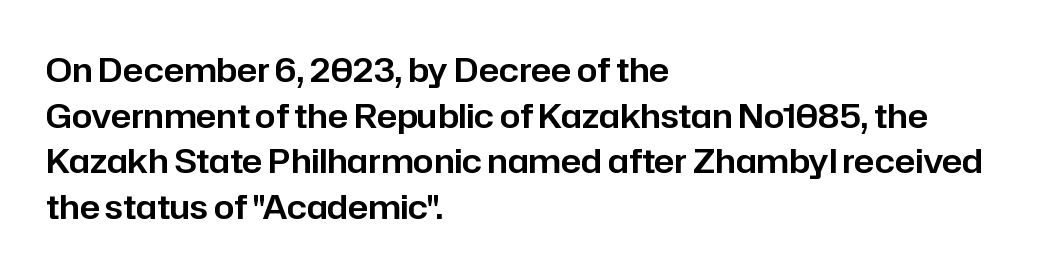
The designer went with a sans here, leaving each stem footless. The setting favours the left margin, as ordinary paragraphs usually do. Regular leading. You could not count columns in this text — the font is proportionally spaced.
